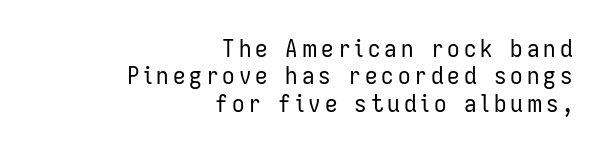
The image shows 25 px text type, upright; set right-aligned, tight line spacing (1.1x), not underlined.
